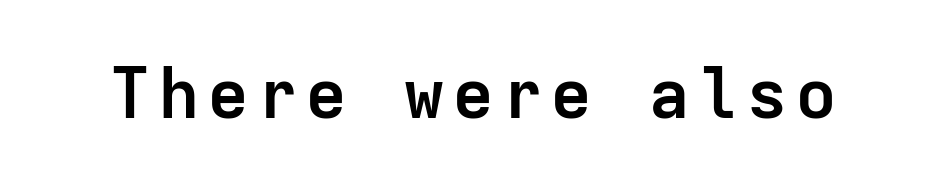
The image shows 70 px semibold sans-serif type, upright, monospaced; set not underlined; low stroke contrast and a medium x-height.
